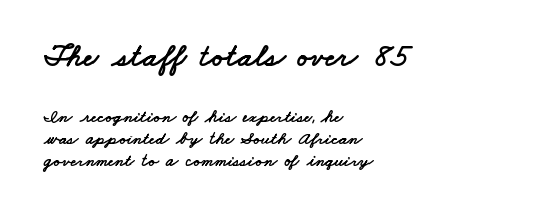
{"serif": "no", "width": "wide", "stroke_contrast": "low", "x_height": "small", "monospaced": "no", "underline": "no", "align": "left", "line_spacing_ratio": 1.23, "letter_spacing": "normal", "letter_spacing_em": 0.0, "larger_block": "first", "size_ratio": 1.78, "glyph_px": 32}
